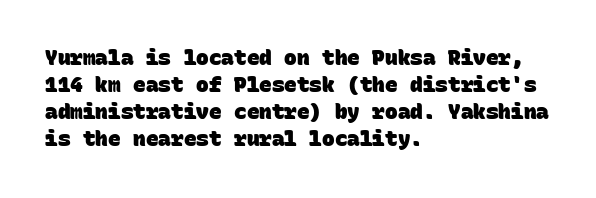
{"bold": "yes", "underline": "no", "align": "left", "line_spacing": "normal", "line_spacing_ratio": 1.29, "letter_spacing": "normal", "letter_spacing_em": 0.0, "glyph_px": 21}
